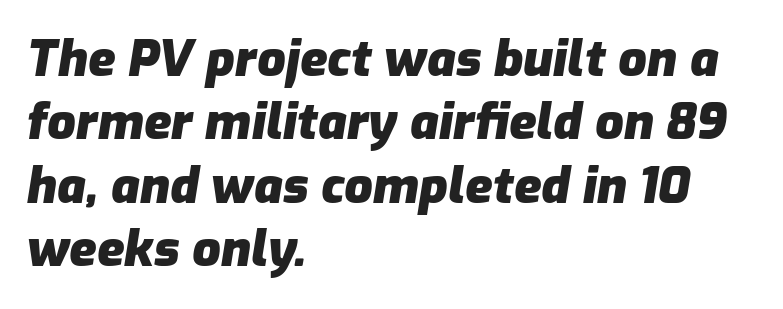
The image shows 50 px heavy type, italic (leaning right); set left-aligned, normal line spacing (1.27x), normal letter spacing, not underlined; low stroke contrast and a medium x-height.
